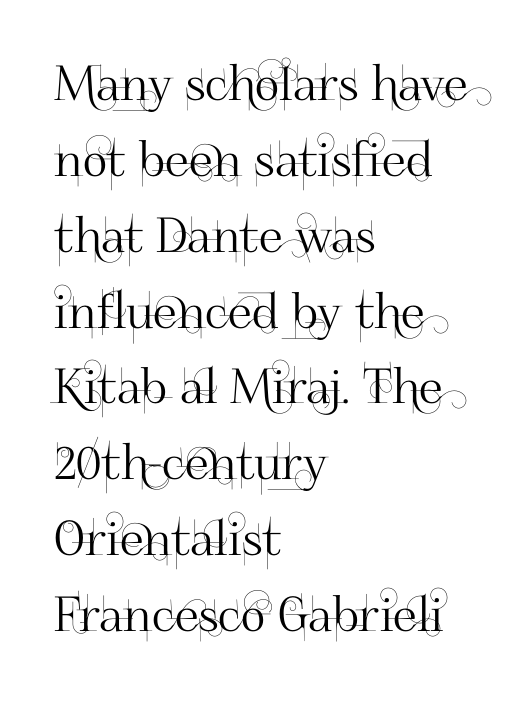
Every stem runs plumb, perpendicular to the baseline. A bare baseline throughout the passage. The rendering anchors every line to the left-hand side. Is there much room between lines? A standard amount, neither cramped nor airy.
